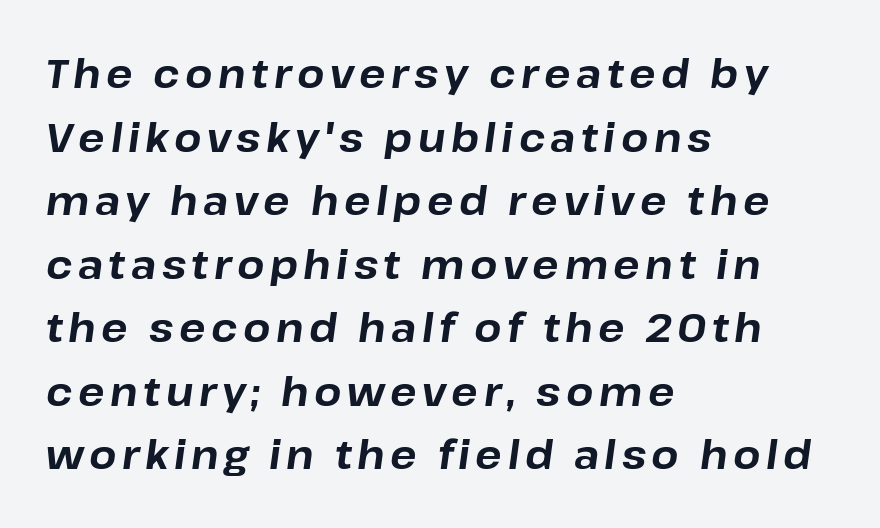
{"italic": "yes", "lean": "right", "slant_degrees": 8, "bold": "yes", "weight": "bold", "width": "normal", "stroke_contrast": "low", "x_height": "medium", "monospaced": "no", "underline": "no", "align": "left", "line_spacing": "normal", "line_spacing_ratio": 1.63, "glyph_px": 39}
